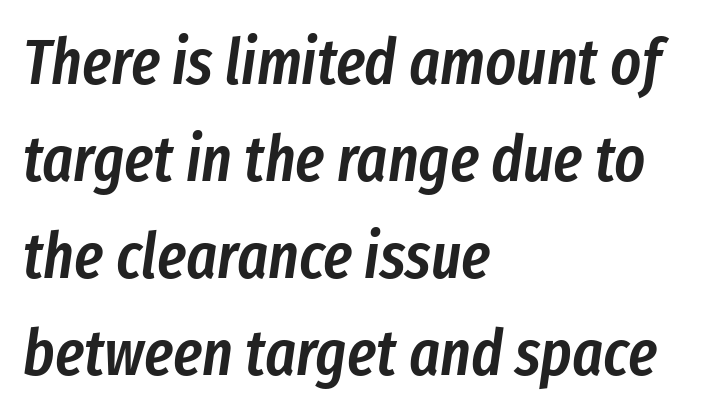
The horizontal fit of the characters is conventional and even. Rule under the text: the space is simply empty. These lines carry some extra weight — a demibold, not a full bold. Do the characters align in a grid? No, the font is proportional. The font's italic variant was chosen for this text. One glance says typical: line gaps are just what's usual.
